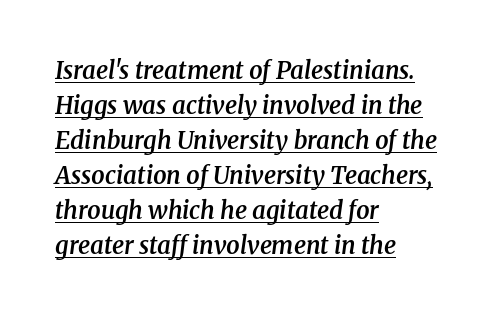
{"italic": "yes", "lean": "right", "slant_degrees": 8, "bold": "semi", "underline": "yes", "align": "left", "line_spacing": "normal", "line_spacing_ratio": 1.46, "letter_spacing": "normal", "letter_spacing_em": 0.0, "glyph_px": 24}
